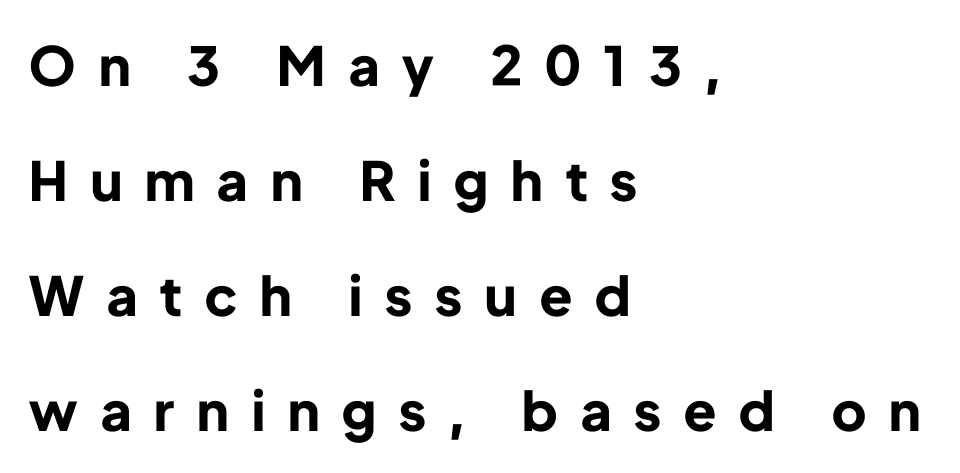
Do the characters align in a grid? No, the font is proportional. The gaps between neighbouring characters are conspicuously large. Widely set lines give the paragraph a tall, airy silhouette. Examine the stroke ends and you'll find no serifs.
